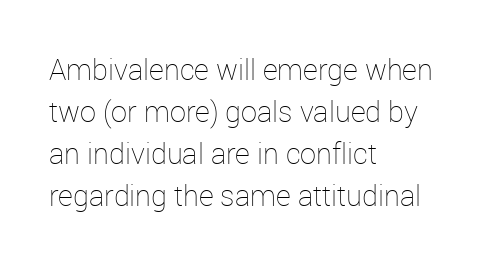
The image shows 29 px thin type, upright; set left-aligned, normal line spacing (1.45x), normal letter spacing, not underlined; low stroke contrast and a medium x-height.
